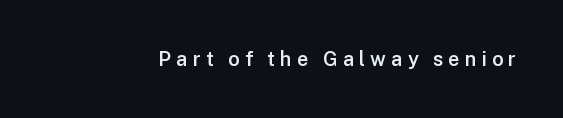
{"italic": "no", "bold": "semi", "underline": "no", "letter_spacing": "wide", "letter_spacing_em": 0.25, "glyph_px": 20}
